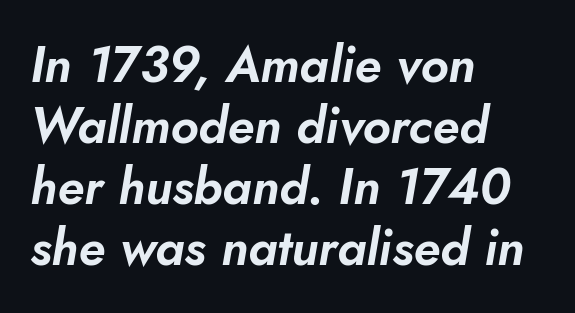
{"italic": "yes", "lean": "right", "slant_degrees": 10, "width": "normal", "stroke_contrast": "low", "x_height": "small", "monospaced": "no", "underline": "no", "align": "left", "line_spacing_ratio": 1.22, "letter_spacing": "normal", "letter_spacing_em": 0.0, "glyph_px": 50}
